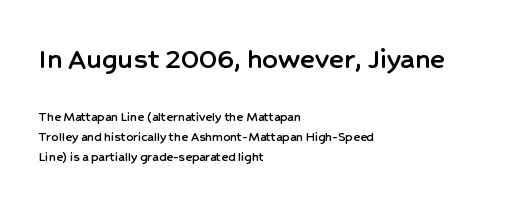
{"serif": "no", "italic": "no", "width": "normal", "stroke_contrast": "low", "x_height": "medium", "monospaced": "no", "underline": "no", "align": "left", "line_spacing": "normal", "line_spacing_ratio": 1.43, "letter_spacing": "normal", "letter_spacing_em": 0.0, "larger_block": "first", "size_ratio": 2.21, "glyph_px": 31}
